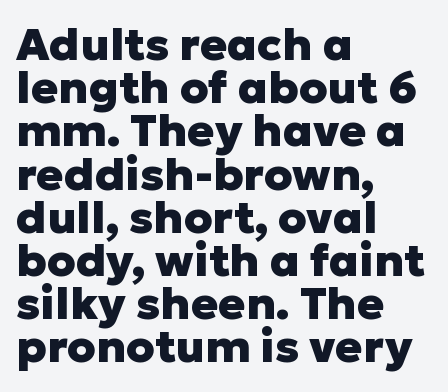
The image shows 45 px heavy sans-serif type, upright; set left-aligned, tight line spacing (0.96x), normal letter spacing, not underlined; low stroke contrast and a medium x-height.
